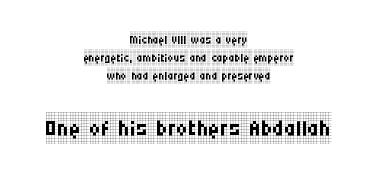
The image shows 32 px regular-weight, condensed serif type, upright; set centered, tight line spacing (1.13x), normal letter spacing, not underlined; the second (bottom) block is 2.0x larger; low stroke contrast and a large x-height.
